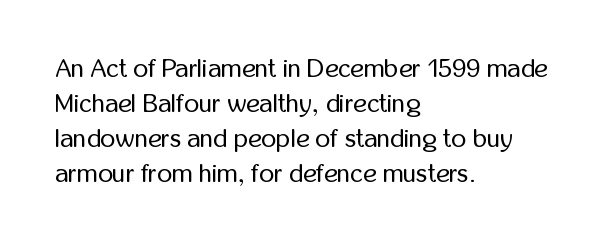
The image shows 26 px text type, upright; set left-aligned, normal line spacing (1.35x), normal letter spacing, not underlined.
